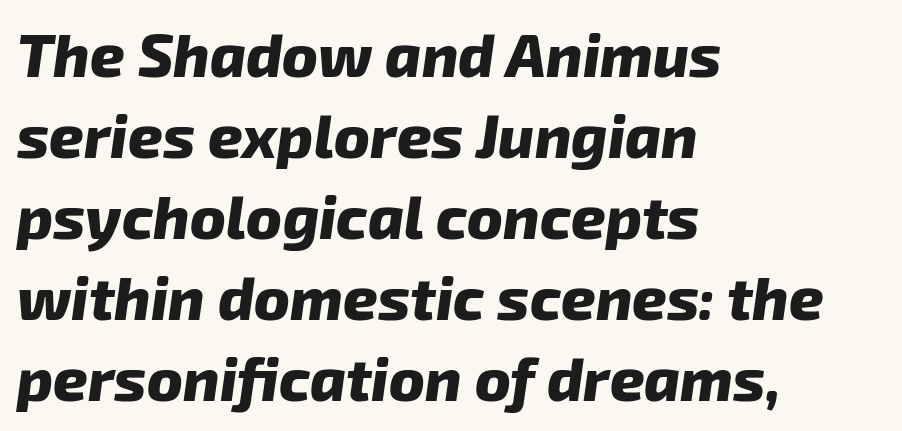
{"italic": "yes", "lean": "right", "slant_degrees": 8, "bold": "yes", "weight": "heavy", "width": "normal", "stroke_contrast": "low", "x_height": "medium", "monospaced": "no", "underline": "no", "align": "left", "line_spacing": "normal", "line_spacing_ratio": 1.35, "letter_spacing": "normal", "letter_spacing_em": 0.0, "glyph_px": 60}
